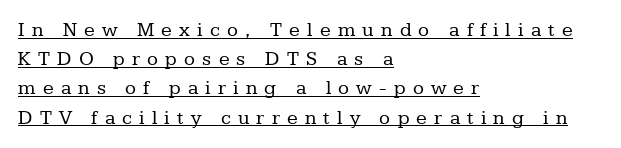
The image shows 20 px text type, upright; set left-aligned, normal line spacing (1.46x), unusually wide letter spacing (+0.36 em), underlined.
